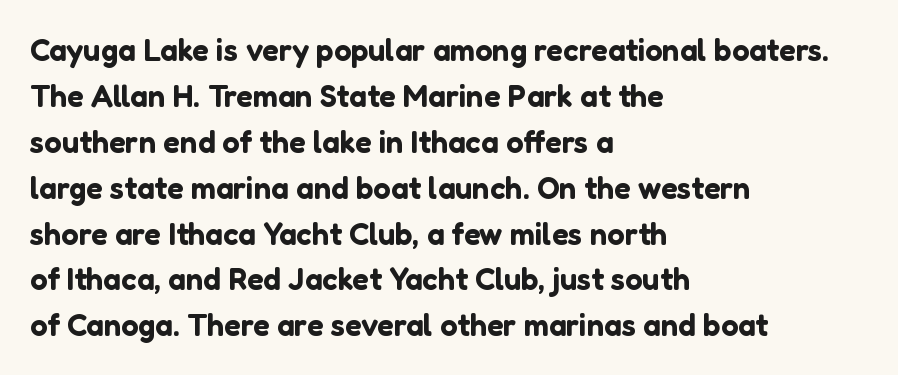
The image shows 31 px sans-serif type, upright; set left-aligned, normal line spacing (1.48x), normal letter spacing, not underlined; low stroke contrast and a medium x-height.
